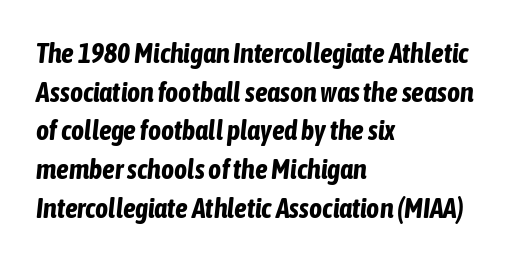
{"italic": "yes", "lean": "right", "slant_degrees": 6, "bold": "yes", "weight": "bold", "width": "condensed", "stroke_contrast": "low", "x_height": "medium", "monospaced": "no", "underline": "no", "align": "left", "line_spacing": "normal", "line_spacing_ratio": 1.38, "letter_spacing": "normal", "letter_spacing_em": 0.0, "glyph_px": 28}
